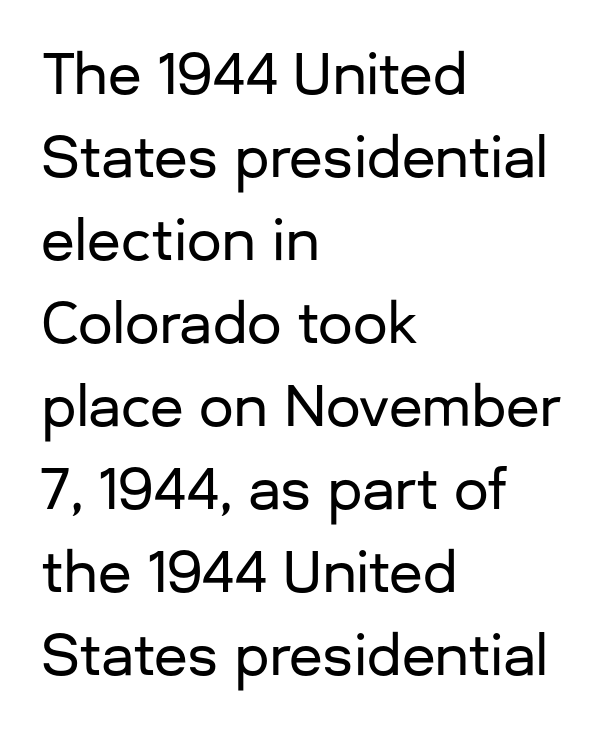
The image shows 55 px sans-serif type, upright; set left-aligned, normal line spacing (1.51x), normal letter spacing, not underlined; low stroke contrast and a medium x-height.
